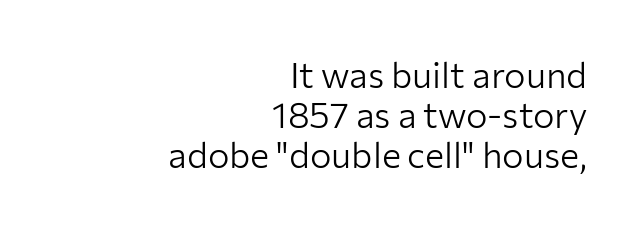
The gaps between neighbouring characters are ordinary and unremarkable. Designer's note — italics off, roman on. Very little white space separates one row of letters from the next. Line endings align vertically; line beginnings do not.
